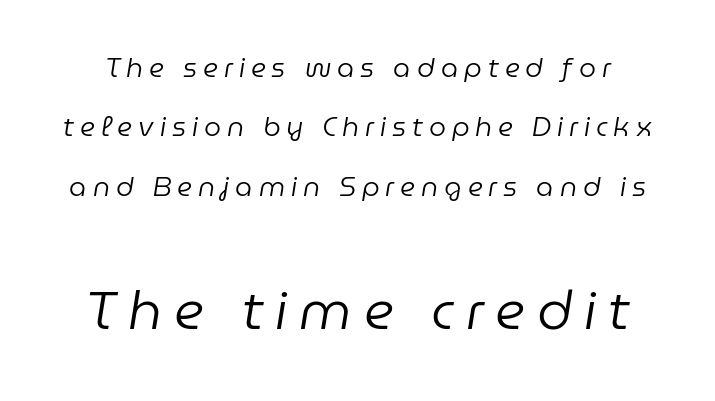
{"italic": "yes", "lean": "right", "slant_degrees": 9, "bold": "no", "weight": "regular", "width": "normal", "stroke_contrast": "low", "x_height": "medium", "monospaced": "no", "underline": "no", "line_spacing": "loose", "line_spacing_ratio": 2.2, "letter_spacing": "wide", "letter_spacing_em": 0.22, "larger_block": "second", "size_ratio": 2.0, "glyph_px": 54}
